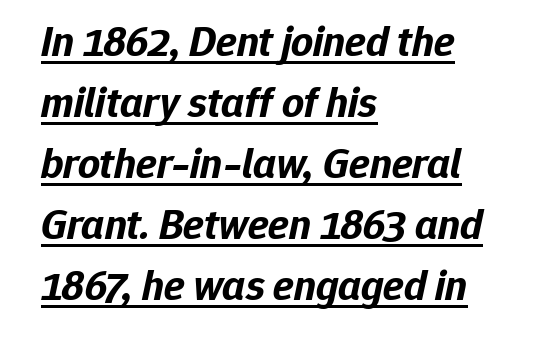
Emphasis-style slanted type is in use. Teacher's note: observe the even left margin — that is flush-left alignment. What stands out about the letter spacing? Nothing — it is the standard amount. This rendering features underlined lettering. What weight is shown? A full bold with thick strokes.
